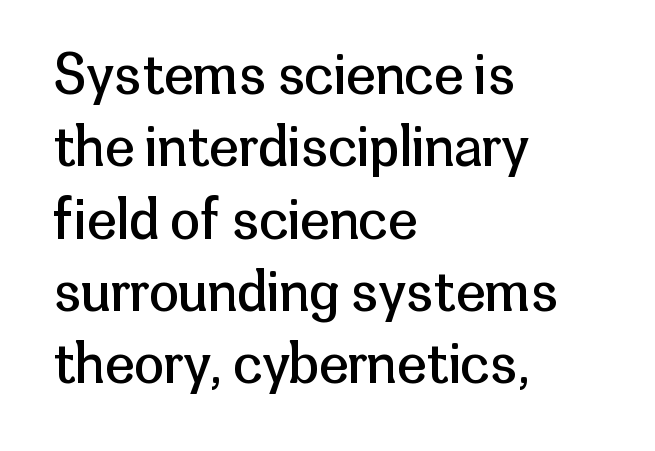
Is this a fixed-width face? No — the glyphs have proportional, varying widths. Note: no serifs on the glyphs. The designer left line spacing at the default. The paragraph has a hard left edge and a soft right edge.
